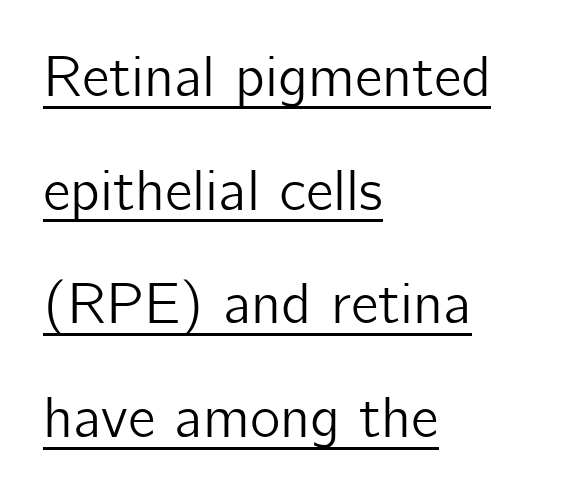
The image shows 58 px sans-serif type, upright; set left-aligned, loose line spacing (1.96x), normal letter spacing, underlined; low stroke contrast and a medium x-height.
